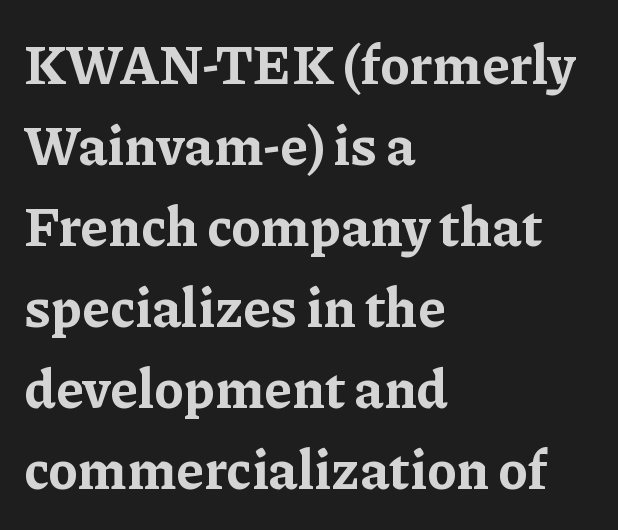
Q: Is the text bold? A: Yes.
Q: Is the text italic (slanted)? A: No, it is upright.
Q: Is the typeface a serif or a sans-serif typeface? A: Serif.
Q: Is the text underlined? A: No.
Q: How is the paragraph aligned? A: Left-aligned.
Q: Is the spacing between letters normal or unusually wide? A: Normal.
Q: Is the spacing between lines tight, normal or loose? A: Normal.
Q: Width (condensed, normal, or wide)? A: Normal.
Q: Stroke contrast? A: Low.
Q: x-height? A: Medium.
Q: Monospaced? A: No.
